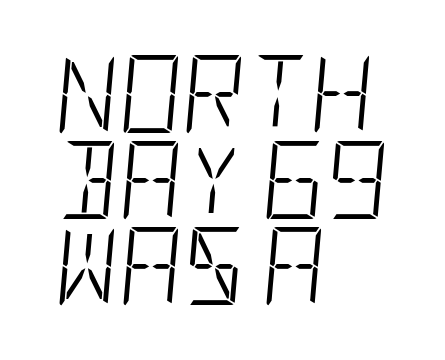
Q: Is the text bold? A: No.
Q: Is the text italic (slanted)? A: Yes, it leans right by about 5 degrees.
Q: Is the text underlined? A: No.
Q: How is the paragraph aligned? A: Left-aligned.
Q: Is the spacing between letters normal or unusually wide? A: Normal.
Q: Is the spacing between lines tight, normal or loose? A: Tight.
Q: Width (condensed, normal, or wide)? A: Condensed.
Q: Stroke contrast? A: Low.
Q: x-height? A: Large.
